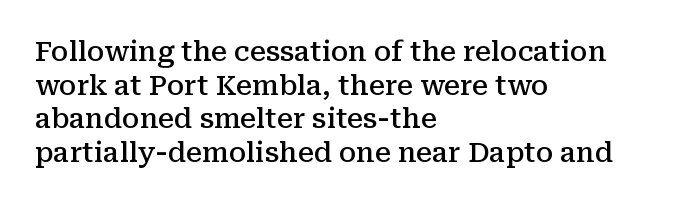
Q: Is the text bold? A: Semi-bold.
Q: Is the text italic (slanted)? A: No, it is upright.
Q: Is the text underlined? A: No.
Q: How is the paragraph aligned? A: Left-aligned.
Q: Is the spacing between letters normal or unusually wide? A: Normal.
Q: Is the spacing between lines tight, normal or loose? A: Normal.
